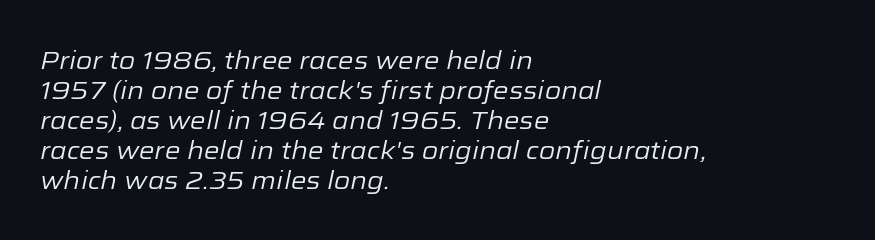
Q: Is the text bold? A: No.
Q: Is the text italic (slanted)? A: Yes, it leans right by about 12 degrees.
Q: Is the text underlined? A: No.
Q: How is the paragraph aligned? A: Left-aligned.
Q: Is the spacing between letters normal or unusually wide? A: Normal.
